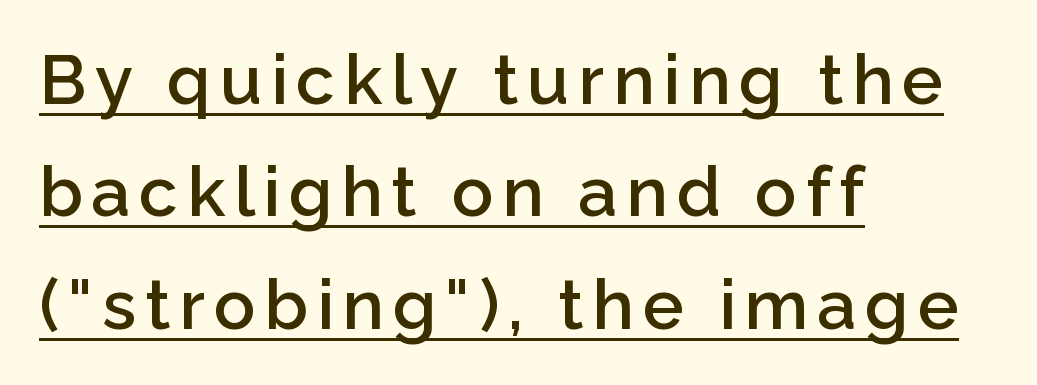
{"serif": "no", "italic": "no", "bold": "semi", "weight": "semibold", "width": "normal", "stroke_contrast": "low", "x_height": "medium", "monospaced": "no", "underline": "yes", "align": "left", "line_spacing": "normal", "line_spacing_ratio": 1.63, "glyph_px": 69}
